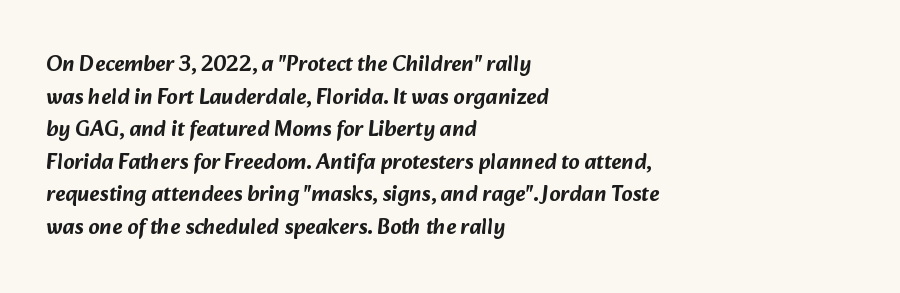
The image shows 22 px text type; set left-aligned, normal line spacing (1.48x), normal letter spacing, not underlined.
